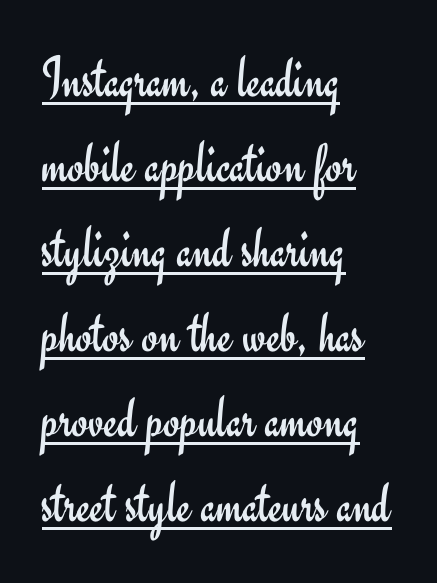
Note the varied advance widths — an 'i' is clearly narrower than an 'm'. Does the type have serifs? No, each stem ends abruptly. Look at the tracking — it's just the regular setting, nothing added. The paragraph shown leans on its left margin. No heavy texture on the line: the type isn't bold. Honestly, the row spacing looks completely unremarkable.
